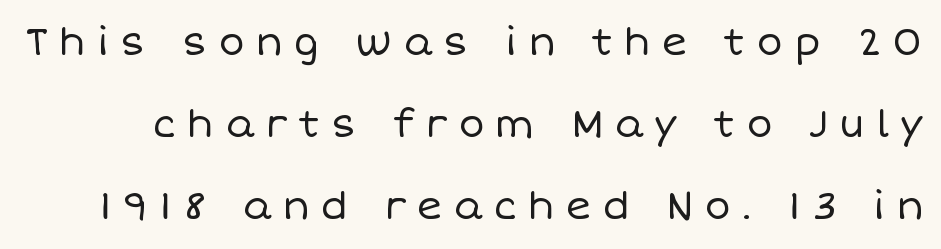
{"italic": "no", "bold": "no", "weight": "regular", "width": "normal", "stroke_contrast": "low", "x_height": "large", "monospaced": "no", "underline": "no", "line_spacing": "loose", "line_spacing_ratio": 2.1, "letter_spacing": "wide", "letter_spacing_em": 0.28, "glyph_px": 39}
